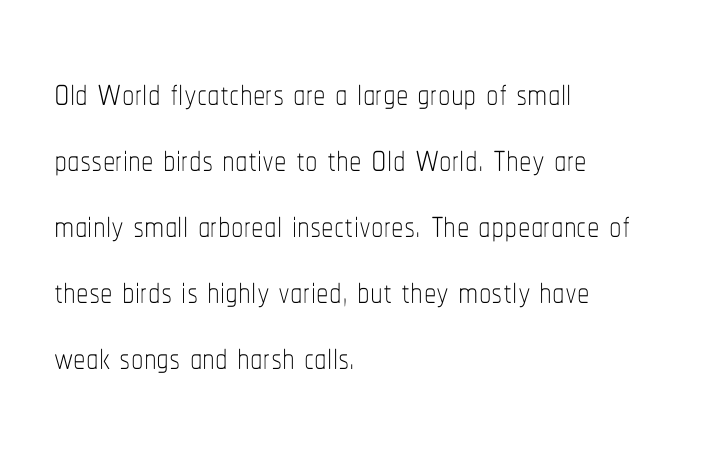
Q: Is the text bold? A: No.
Q: Is the text italic (slanted)? A: No, it is upright.
Q: Is the text underlined? A: No.
Q: How is the paragraph aligned? A: Left-aligned.
Q: Is the spacing between letters normal or unusually wide? A: Normal.
Q: Is the spacing between lines tight, normal or loose? A: Normal.
Q: Width (condensed, normal, or wide)? A: Condensed.
Q: Stroke contrast? A: Low.
Q: x-height? A: Medium.
Q: Monospaced? A: No.
